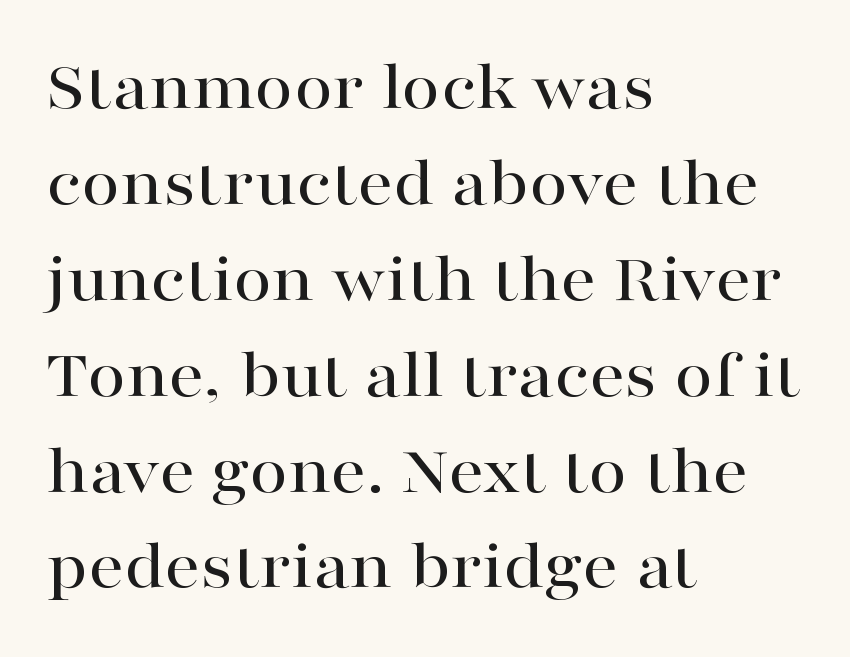
The letters advance in unequal steps, a hallmark of proportional type. Nope, not italic — everything's standing straight. Each row of text sits above clean, open space. Letter spacing: default.
